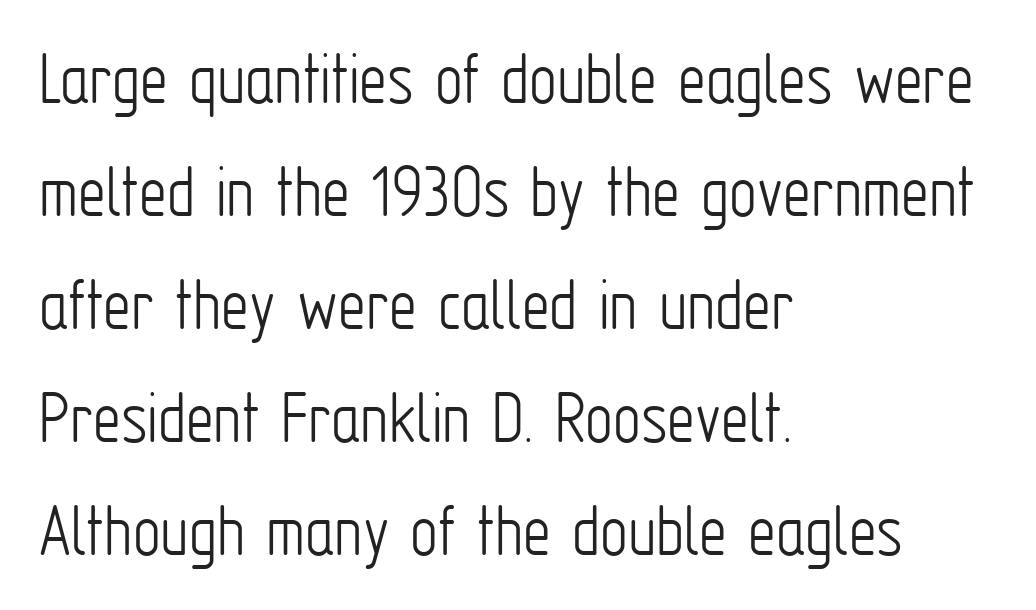
Summary of weight: not heavy and not bold. Is this a sans? Yes — the strokes have no serifs. Here the glyphs are tracked normally, forming tight word shapes. Note the varied advance widths — an 'i' is clearly narrower than an 'm'.
